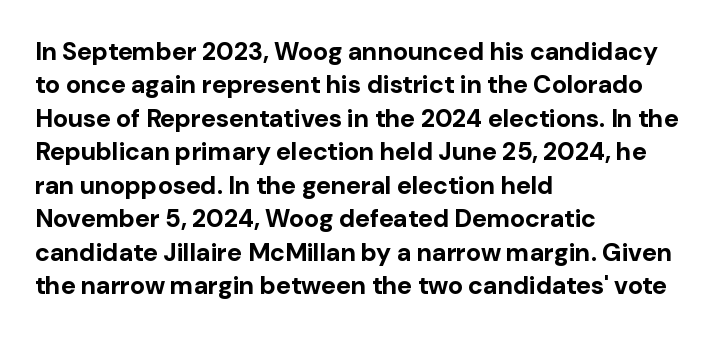
Q: Is the text bold? A: Yes.
Q: Is the text italic (slanted)? A: No, it is upright.
Q: Is the text underlined? A: No.
Q: How is the paragraph aligned? A: Left-aligned.
Q: Is the spacing between letters normal or unusually wide? A: Normal.
Q: Is the spacing between lines tight, normal or loose? A: Normal.
